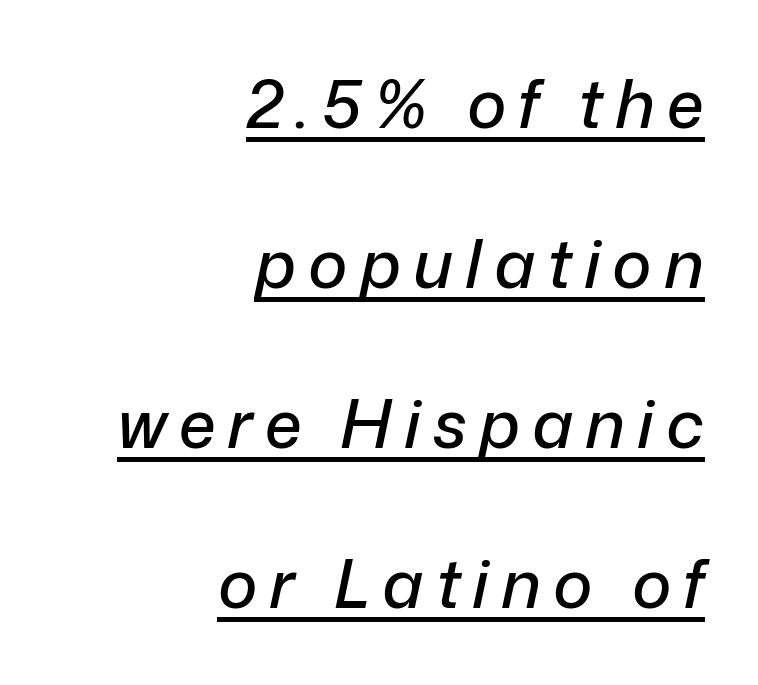
{"italic": "yes", "lean": "right", "slant_degrees": 12, "width": "normal", "stroke_contrast": "low", "x_height": "medium", "monospaced": "no", "underline": "yes", "align": "right", "line_spacing": "loose", "line_spacing_ratio": 2.39, "glyph_px": 67}
